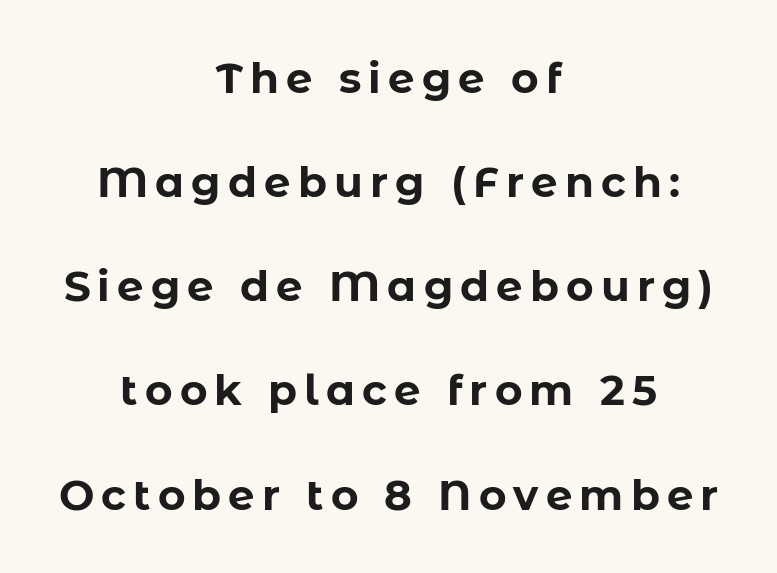
Q: Is the text bold? A: Yes.
Q: Is the text italic (slanted)? A: No, it is upright.
Q: Is the typeface a serif or a sans-serif typeface? A: Sans-serif.
Q: Is the text underlined? A: No.
Q: How is the paragraph aligned? A: Centered.
Q: Is the spacing between lines tight, normal or loose? A: Loose.
Q: Width (condensed, normal, or wide)? A: Normal.
Q: Stroke contrast? A: Low.
Q: x-height? A: Medium.
Q: Monospaced? A: No.
